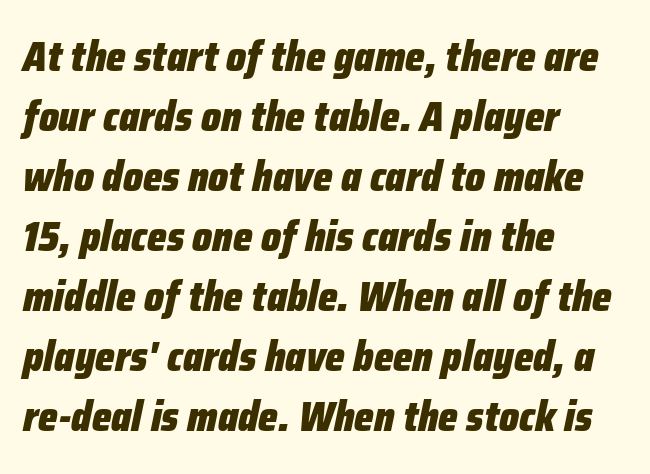
Q: Is the text bold? A: Yes.
Q: Is the text italic (slanted)? A: Yes, it leans right by about 12 degrees.
Q: Is the text underlined? A: No.
Q: How is the paragraph aligned? A: Left-aligned.
Q: Is the spacing between letters normal or unusually wide? A: Normal.
Q: Is the spacing between lines tight, normal or loose? A: Normal.
Q: Width (condensed, normal, or wide)? A: Condensed.
Q: Stroke contrast? A: Low.
Q: x-height? A: Medium.
Q: Monospaced? A: No.
